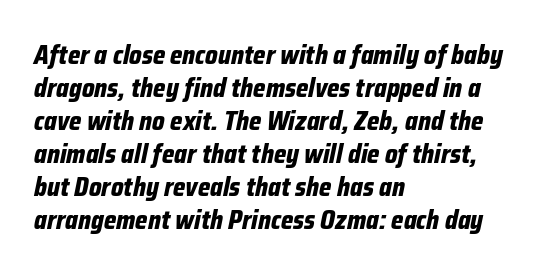
{"italic": "yes", "lean": "right", "slant_degrees": 12, "bold": "yes", "underline": "no", "align": "left", "line_spacing": "normal", "line_spacing_ratio": 1.27, "letter_spacing": "normal", "letter_spacing_em": 0.0, "glyph_px": 26}
